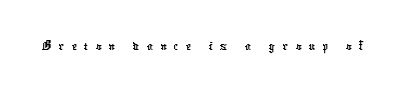
{"serif": "no", "width": "condensed", "stroke_contrast": "low", "x_height": "medium", "monospaced": "no", "underline": "no", "letter_spacing": "wide", "letter_spacing_em": 0.24, "glyph_px": 30}
